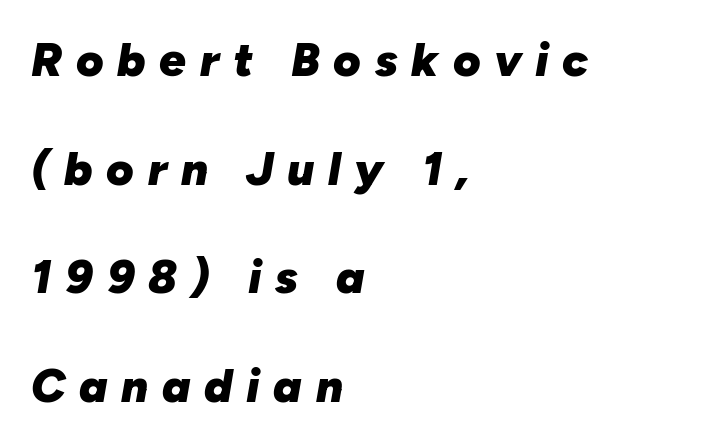
Notice the wide empty band between every row — that's loose leading. This rendering widens character spacing well past its baseline value. Strong, thick strokes mark this as bold type. These lines are rendered in a variable-pitch font.
